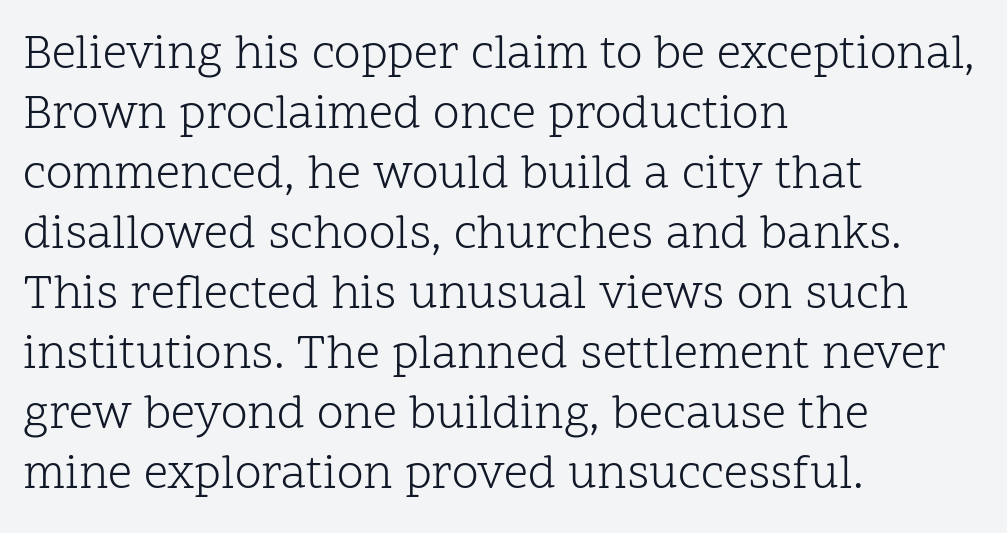
Rows of type keep a routine distance in the vertical direction. In terms of posture, this sample is upright. The rag falls on the right side of this text block. Typographically, this falls in the serif category.
